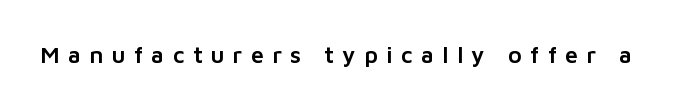
Q: Is the text italic (slanted)? A: No, it is upright.
Q: Is the text underlined? A: No.
Q: Is the spacing between letters normal or unusually wide? A: Unusually wide.
